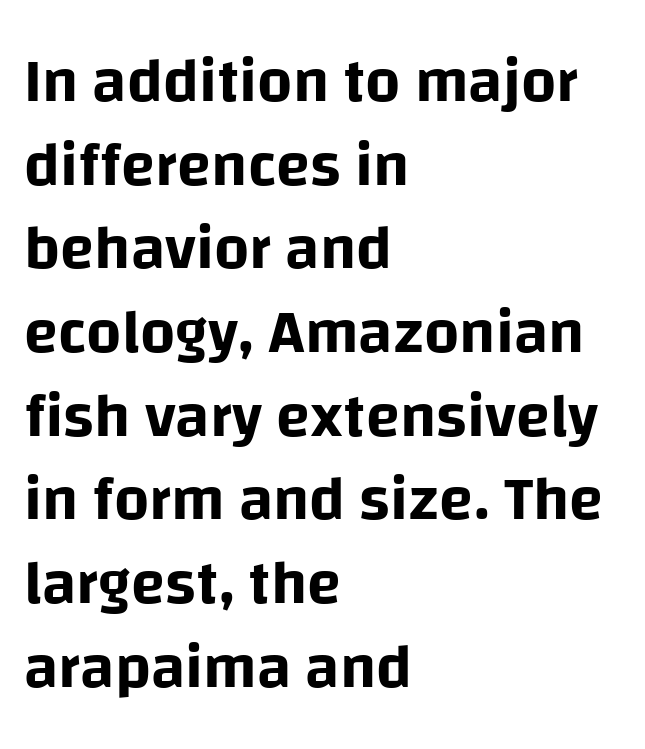
Type style note: lacks serifs. The specimen reads as upright at a glance. Here the glyphs are tracked normally, forming tight word shapes. The lines in this sample share a left origin and differ only in where they stop.
